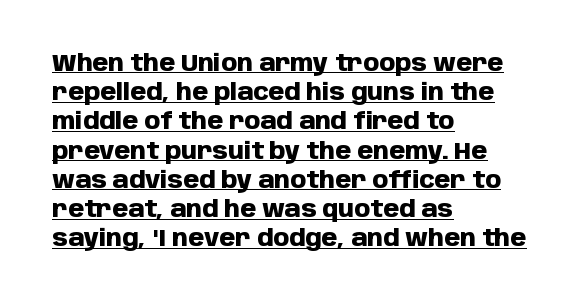
Q: Is the text bold? A: Yes.
Q: Is the text italic (slanted)? A: No, it is upright.
Q: Is the text underlined? A: Yes.
Q: How is the paragraph aligned? A: Left-aligned.
Q: Is the spacing between letters normal or unusually wide? A: Normal.
Q: Is the spacing between lines tight, normal or loose? A: Normal.
